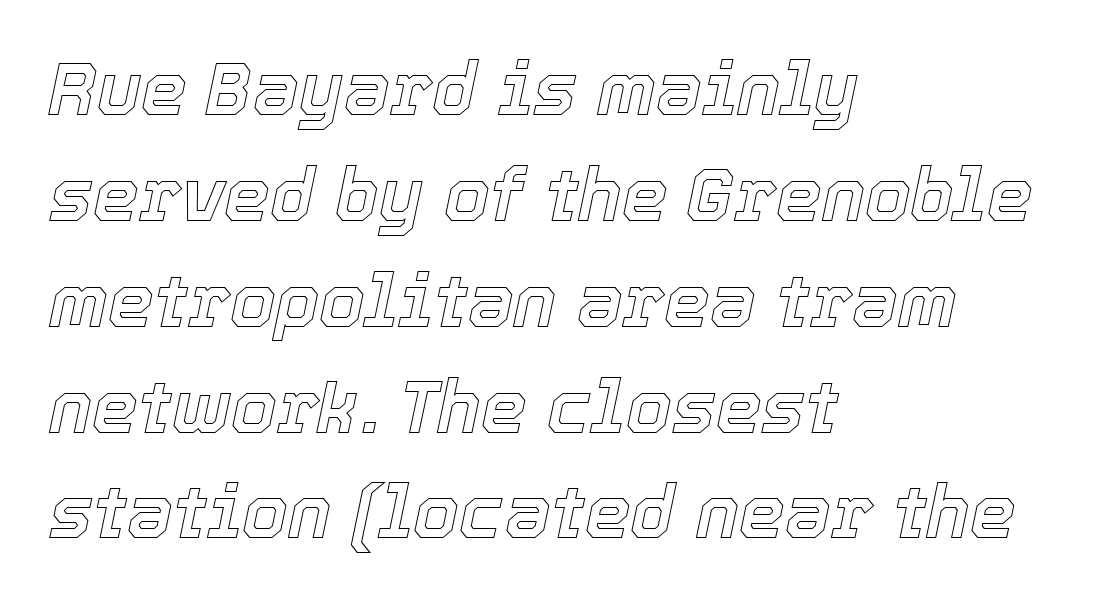
The passage shown stacks its lines at a standard gap. These lines keep a tight, regular rhythm from letter to letter. The area under the type is left untouched. Is this a fixed-width face? No — the glyphs have proportional, varying widths. Would a proofreader flag this as italicized? Yes. Caption: multi-line text, flush left, ragged right.
